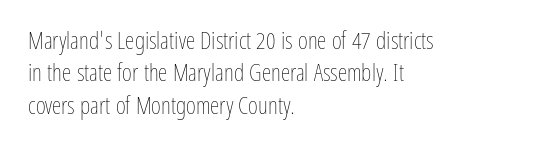
The image shows 24 px text type, upright; set left-aligned, normal line spacing (1.35x), normal letter spacing, not underlined.
